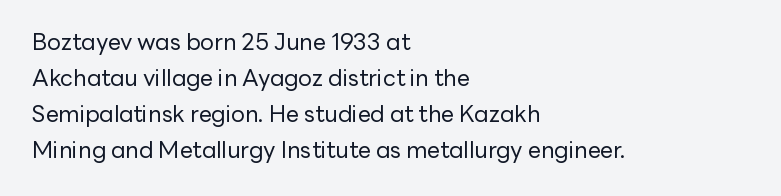
The image shows 23 px text type, upright; set left-aligned, normal line spacing (1.56x), normal letter spacing, not underlined.
